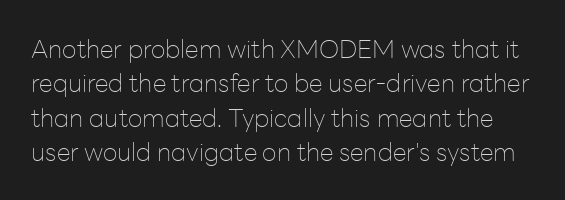
Posture: vertical. Students, note that the glyphs here touch the page at normal intervals. The line-height multiplier appears to be the usual default. Type without underlining.
